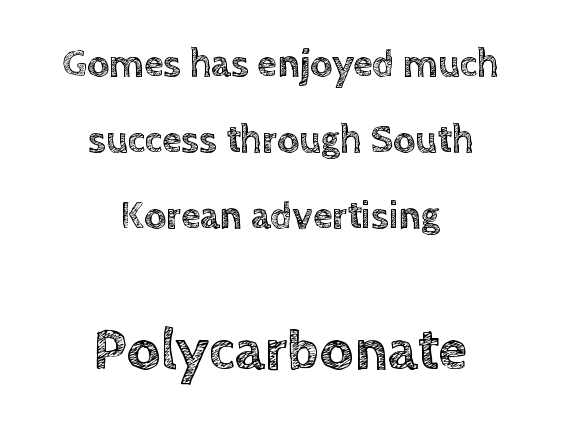
Q: Is the text italic (slanted)? A: No, it is upright.
Q: Is the text underlined? A: No.
Q: How is the paragraph aligned? A: Centered.
Q: Is the spacing between letters normal or unusually wide? A: Normal.
Q: Is the spacing between lines tight, normal or loose? A: Loose.
Q: Which block of text is set in a larger size, the first (top) or the second (bottom)? A: The second (bottom) one.
Q: Width (condensed, normal, or wide)? A: Normal.
Q: x-height? A: Large.
Q: Monospaced? A: No.
